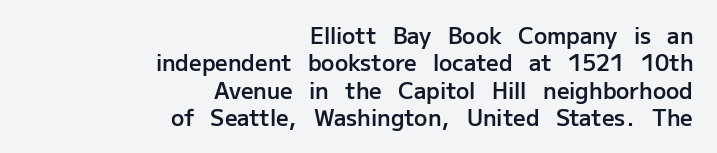
{"italic": "no", "bold": "semi", "underline": "no", "align": "right", "line_spacing_ratio": 1.24, "letter_spacing": "normal", "letter_spacing_em": 0.0, "glyph_px": 22}
